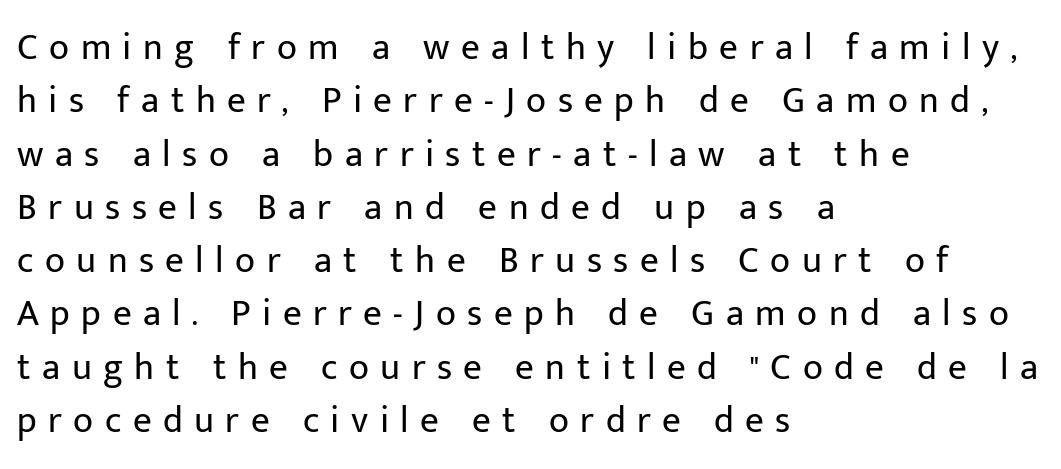
Q: Is the text bold? A: No.
Q: Is the text italic (slanted)? A: No, it is upright.
Q: Is the typeface a serif or a sans-serif typeface? A: Sans-serif.
Q: Is the text underlined? A: No.
Q: How is the paragraph aligned? A: Left-aligned.
Q: Is the spacing between letters normal or unusually wide? A: Unusually wide.
Q: Is the spacing between lines tight, normal or loose? A: Normal.
Q: Width (condensed, normal, or wide)? A: Normal.
Q: Stroke contrast? A: Low.
Q: x-height? A: Medium.
Q: Monospaced? A: No.
